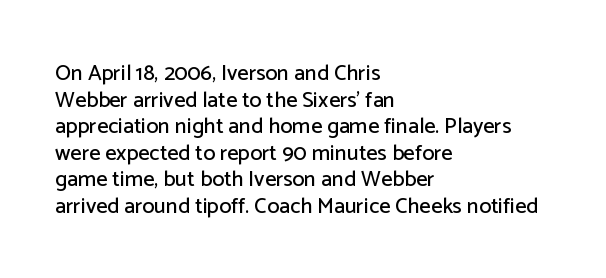
Q: Is the text italic (slanted)? A: No, it is upright.
Q: Is the text underlined? A: No.
Q: How is the paragraph aligned? A: Left-aligned.
Q: Is the spacing between letters normal or unusually wide? A: Normal.
